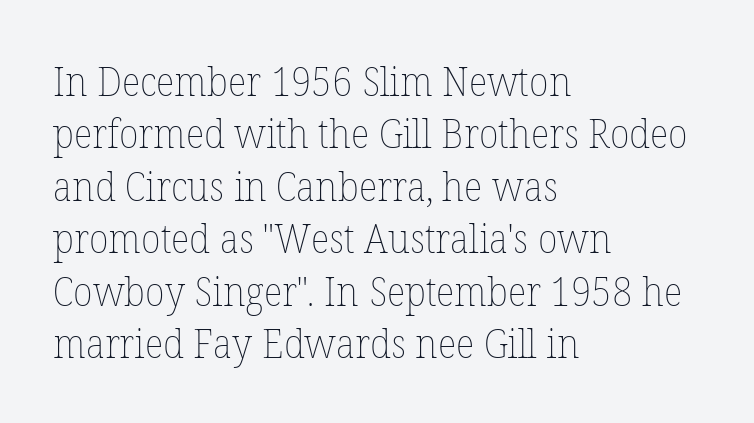
Q: Is the text bold? A: No.
Q: Is the text italic (slanted)? A: No, it is upright.
Q: Is the text underlined? A: No.
Q: How is the paragraph aligned? A: Left-aligned.
Q: Is the spacing between letters normal or unusually wide? A: Normal.
Q: Is the spacing between lines tight, normal or loose? A: Normal.
Q: Width (condensed, normal, or wide)? A: Normal.
Q: Stroke contrast? A: Low.
Q: x-height? A: Medium.
Q: Monospaced? A: No.
